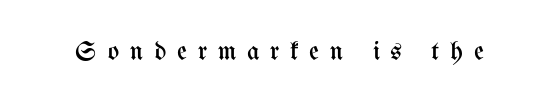
Q: Is the text bold? A: No.
Q: Is the text italic (slanted)? A: No, it is upright.
Q: Is the text underlined? A: No.
Q: Is the spacing between letters normal or unusually wide? A: Unusually wide.
